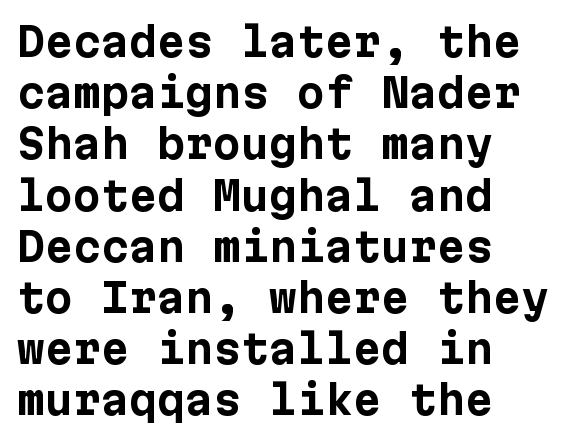
{"serif": "no", "italic": "no", "bold": "yes", "weight": "bold", "width": "normal", "stroke_contrast": "low", "x_height": "medium", "underline": "no", "align": "left", "line_spacing": "normal", "line_spacing_ratio": 1.28, "letter_spacing": "normal", "letter_spacing_em": 0.0, "glyph_px": 40}
